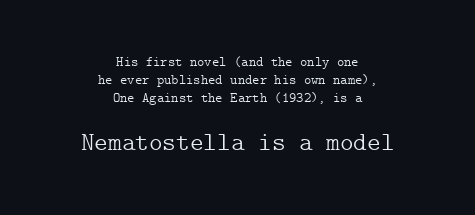
The lines in this sample share a center point and differ in where they start and stop. This is the regular roman posture of the typeface. The emphasis by scale lands on block number two, below. No extra ink here — the face is not bold. Leading: standard. Observe the ordinary spacing: letters are neighbours, not strangers.
